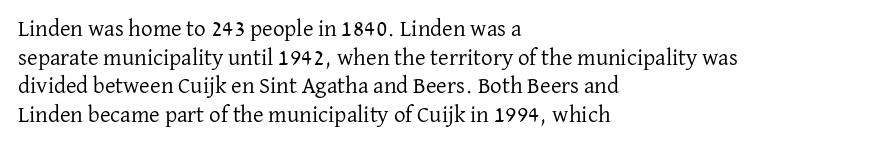
{"italic": "no", "bold": "no", "underline": "no", "align": "left", "line_spacing": "normal", "line_spacing_ratio": 1.25, "letter_spacing": "normal", "letter_spacing_em": 0.0, "glyph_px": 23}
